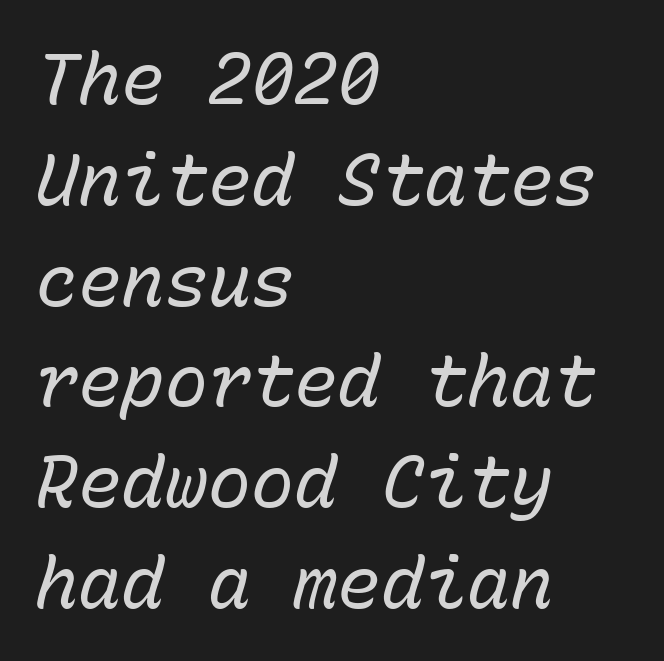
Q: Is the text bold? A: No.
Q: Is the text italic (slanted)? A: Yes, it leans right by about 15 degrees.
Q: Is the text underlined? A: No.
Q: How is the paragraph aligned? A: Left-aligned.
Q: Is the spacing between letters normal or unusually wide? A: Normal.
Q: Is the spacing between lines tight, normal or loose? A: Normal.
Q: Width (condensed, normal, or wide)? A: Normal.
Q: Stroke contrast? A: Low.
Q: x-height? A: Medium.
Q: Monospaced? A: Yes.
